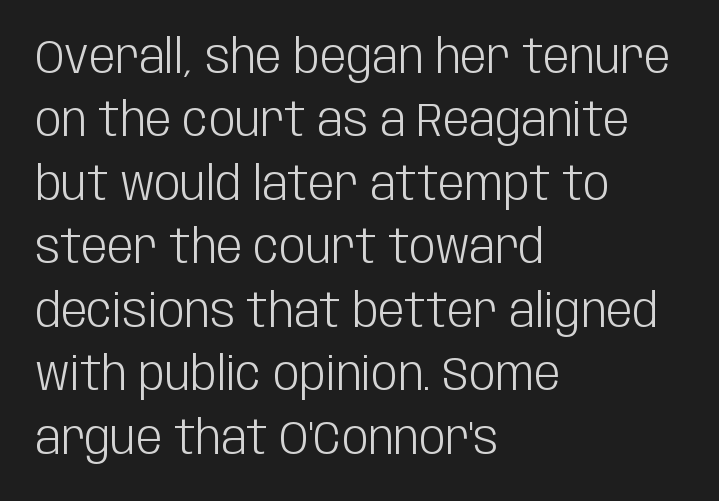
Q: Is the text bold? A: No.
Q: Is the text italic (slanted)? A: No, it is upright.
Q: Is the typeface a serif or a sans-serif typeface? A: Sans-serif.
Q: Is the text underlined? A: No.
Q: How is the paragraph aligned? A: Left-aligned.
Q: Is the spacing between letters normal or unusually wide? A: Normal.
Q: Is the spacing between lines tight, normal or loose? A: Normal.
Q: Width (condensed, normal, or wide)? A: Condensed.
Q: Stroke contrast? A: Low.
Q: x-height? A: Large.
Q: Monospaced? A: No.
